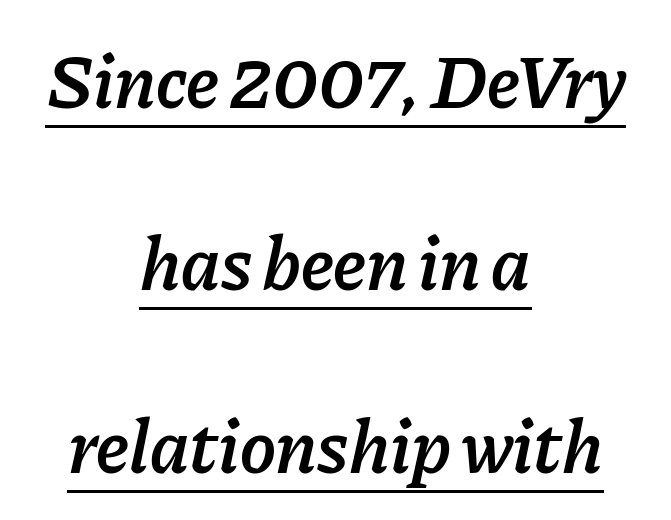
{"italic": "yes", "lean": "right", "slant_degrees": 11, "bold": "semi", "weight": "semibold", "width": "normal", "stroke_contrast": "low", "x_height": "medium", "monospaced": "no", "underline": "yes", "align": "center", "line_spacing": "loose", "line_spacing_ratio": 2.4, "letter_spacing": "normal", "letter_spacing_em": 0.0, "glyph_px": 76}
